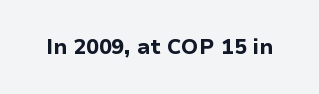
Q: Is the text bold? A: Yes.
Q: Is the text italic (slanted)? A: No, it is upright.
Q: Is the text underlined? A: No.
Q: Is the spacing between letters normal or unusually wide? A: Normal.
